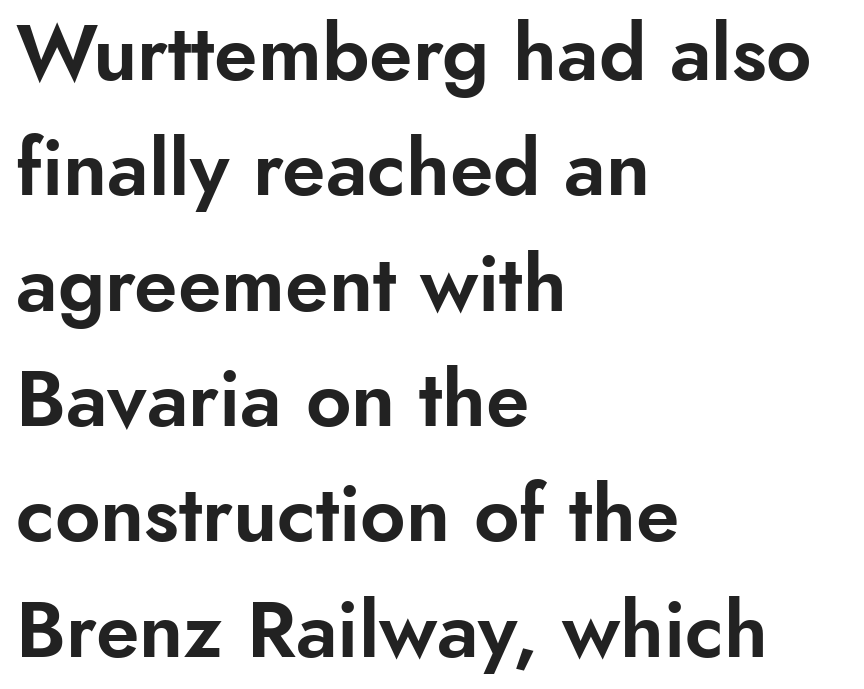
{"serif": "no", "italic": "no", "width": "normal", "stroke_contrast": "low", "x_height": "small", "monospaced": "no", "underline": "no", "align": "left", "line_spacing": "normal", "line_spacing_ratio": 1.46, "letter_spacing": "normal", "letter_spacing_em": 0.0, "glyph_px": 79}
